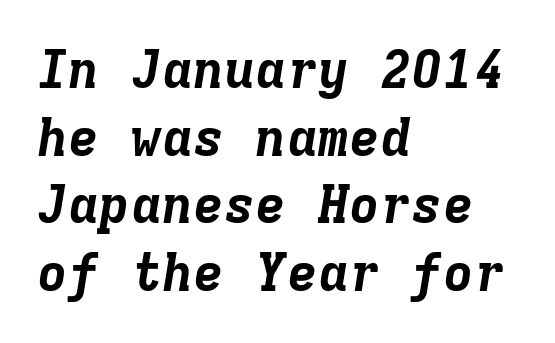
Underline: absent. The passage shown has conventional tracking throughout. The passage shown stacks its lines at a standard gap. Teacher's note: observe the even left margin — that is flush-left alignment. You could count columns in this text — the font is strictly monospaced.
